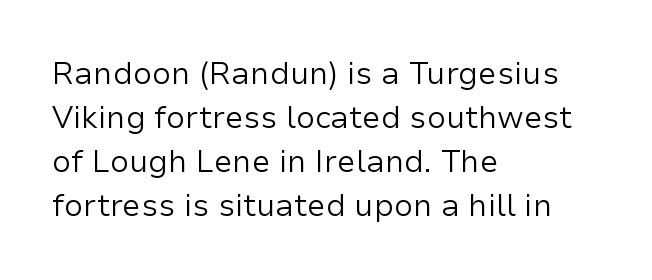
The image shows 31 px regular-weight sans-serif type, upright; set left-aligned, normal line spacing (1.42x), normal letter spacing, not underlined; low stroke contrast and a medium x-height.
